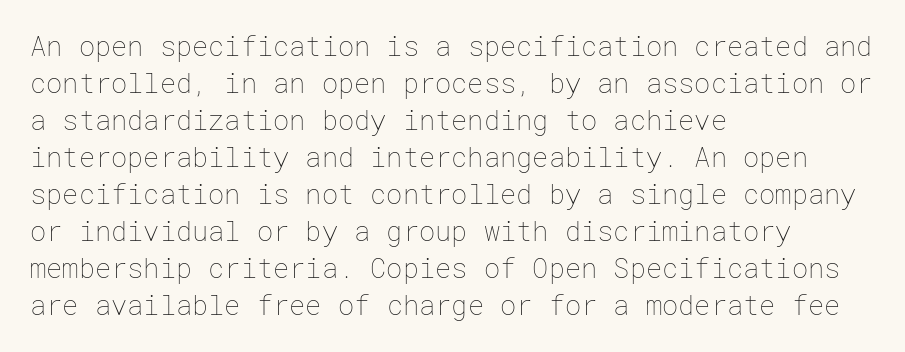
Q: Is the text bold? A: No.
Q: Is the text italic (slanted)? A: No, it is upright.
Q: Is the text underlined? A: No.
Q: How is the paragraph aligned? A: Left-aligned.
Q: Is the spacing between letters normal or unusually wide? A: Normal.
Q: Is the spacing between lines tight, normal or loose? A: Normal.
